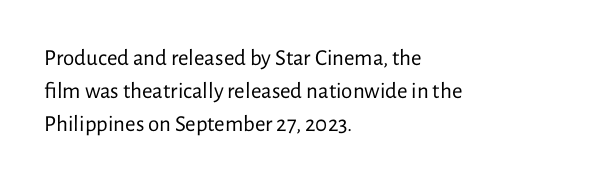
{"italic": "no", "bold": "no", "underline": "no", "align": "left", "line_spacing": "normal", "line_spacing_ratio": 1.43, "letter_spacing": "normal", "letter_spacing_em": 0.0, "glyph_px": 23}
